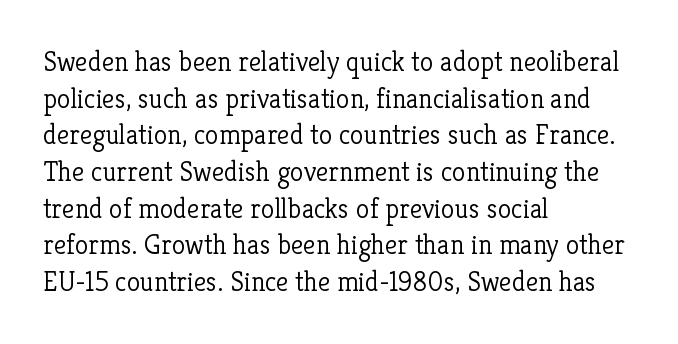
The image shows 28 px light serif type, upright; set left-aligned, normal line spacing (1.31x), normal letter spacing, not underlined; low stroke contrast and a medium x-height.
